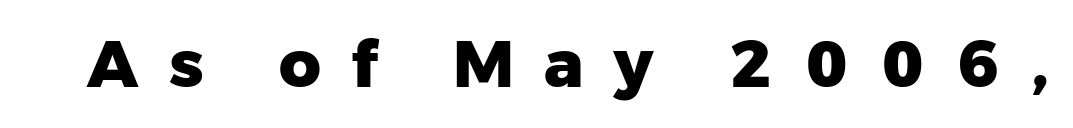
Q: Is the text bold? A: Yes.
Q: Is the text italic (slanted)? A: No, it is upright.
Q: Is the typeface a serif or a sans-serif typeface? A: Sans-serif.
Q: Is the text underlined? A: No.
Q: Is the spacing between letters normal or unusually wide? A: Unusually wide.
Q: Width (condensed, normal, or wide)? A: Normal.
Q: Stroke contrast? A: Low.
Q: x-height? A: Medium.
Q: Monospaced? A: No.
